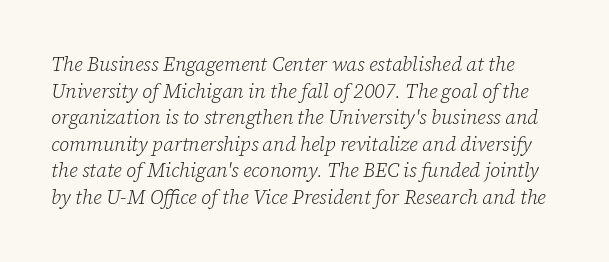
{"italic": "yes", "lean": "right", "slant_degrees": 12, "bold": "no", "underline": "no", "line_spacing": "normal", "line_spacing_ratio": 1.33, "letter_spacing": "normal", "letter_spacing_em": 0.0, "glyph_px": 20}
